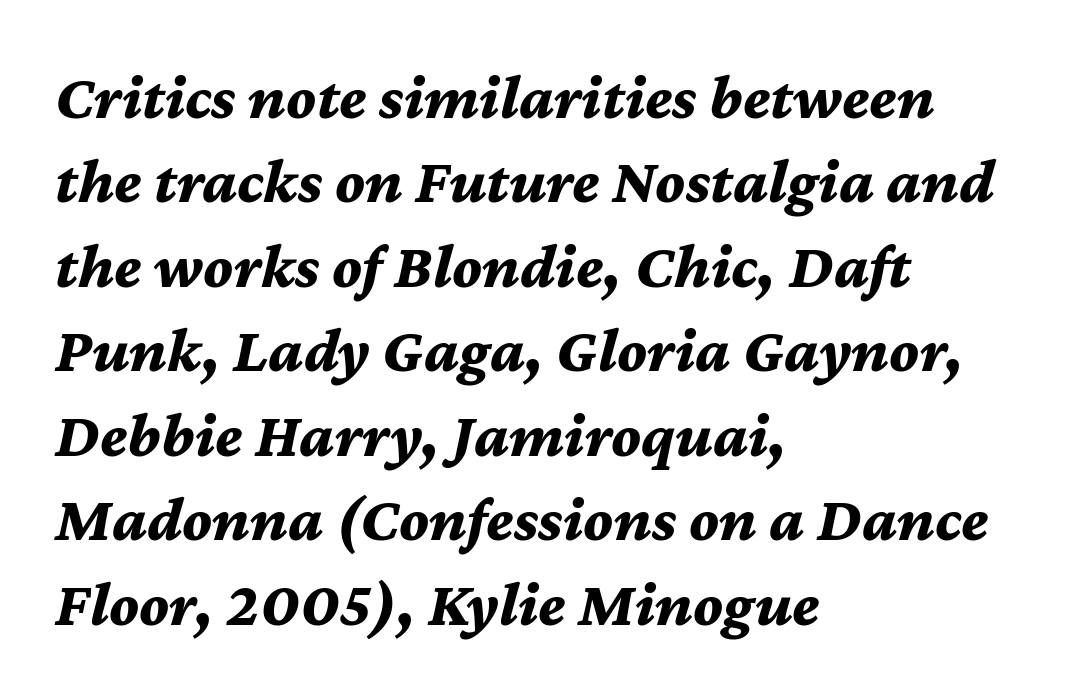
Q: Is the text bold? A: Yes.
Q: Is the text italic (slanted)? A: Yes, it leans right by about 12 degrees.
Q: Is the text underlined? A: No.
Q: How is the paragraph aligned? A: Left-aligned.
Q: Is the spacing between letters normal or unusually wide? A: Normal.
Q: Is the spacing between lines tight, normal or loose? A: Normal.
Q: Width (condensed, normal, or wide)? A: Normal.
Q: Stroke contrast? A: Medium.
Q: x-height? A: Medium.
Q: Monospaced? A: No.
